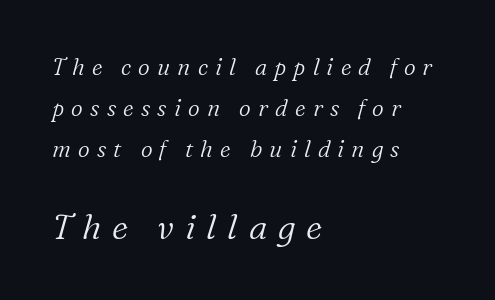
{"serif": "yes", "italic": "yes", "lean": "right", "slant_degrees": 16, "bold": "no", "weight": "light", "width": "normal", "stroke_contrast": "low", "x_height": "medium", "monospaced": "no", "underline": "no", "align": "left", "line_spacing_ratio": 1.79, "letter_spacing": "wide", "letter_spacing_em": 0.31, "larger_block": "second", "size_ratio": 1.52, "glyph_px": 35}
